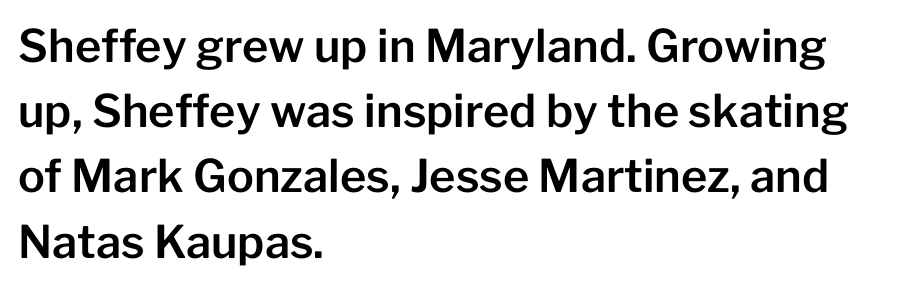
Only glyphs here, with clear space below each row. Tall strokes in this sample are plumb rather than angled. Line spacing here is normal. Is this a fixed-width face? No — the glyphs have proportional, varying widths. No feet cap the strokes, marking this as sans-serif type.
